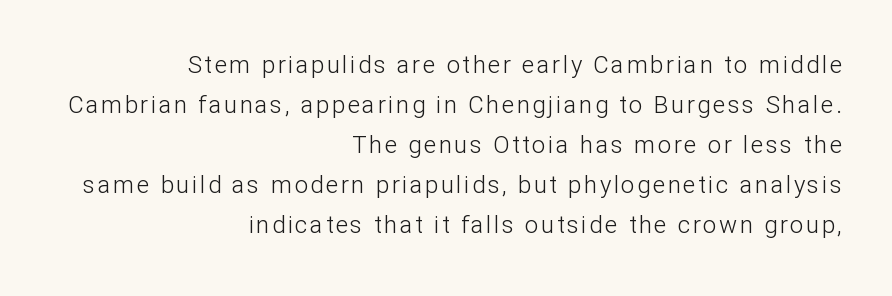
The image shows 24 px text type, upright; set right-aligned, normal line spacing (1.67x), not underlined.
